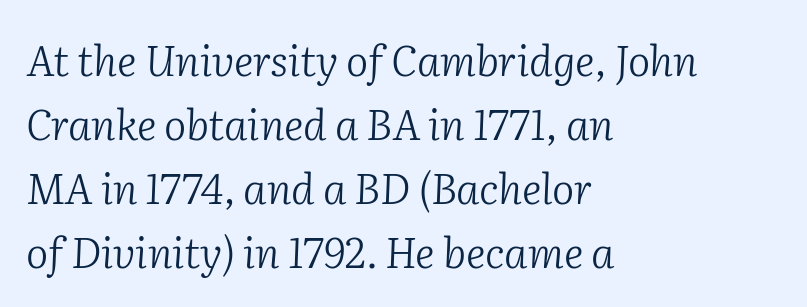
The image shows 42 px light serif type, italic (leaning right); set left-aligned, normal line spacing (1.52x), normal letter spacing, not underlined; low stroke contrast and a medium x-height.
